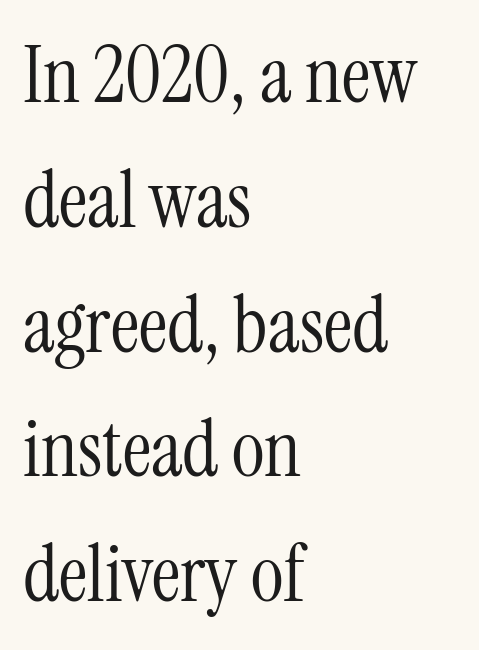
Q: Is the text bold? A: No.
Q: Is the text italic (slanted)? A: No, it is upright.
Q: Is the typeface a serif or a sans-serif typeface? A: Serif.
Q: Is the text underlined? A: No.
Q: How is the paragraph aligned? A: Left-aligned.
Q: Is the spacing between letters normal or unusually wide? A: Normal.
Q: Is the spacing between lines tight, normal or loose? A: Normal.
Q: Width (condensed, normal, or wide)? A: Condensed.
Q: Stroke contrast? A: Medium.
Q: x-height? A: Medium.
Q: Monospaced? A: No.
